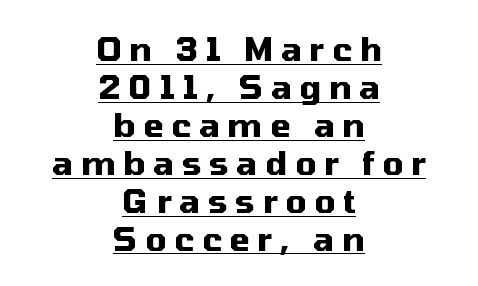
This rendering widens character spacing well past its baseline value. The rendering uses a small line-height, squeezing the rows. A continuous stroke trails under the words, as in a hyperlink. Regarding serifs, this sample does without them. The passage shown is typed in a proportional face where columns would drift. Set as a true bold cut, around the 700 mark.
